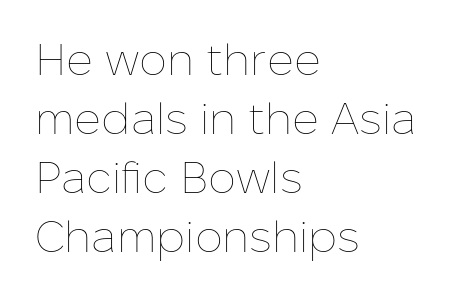
Q: Is the text bold? A: No.
Q: Is the text italic (slanted)? A: No, it is upright.
Q: Is the text underlined? A: No.
Q: How is the paragraph aligned? A: Left-aligned.
Q: Is the spacing between letters normal or unusually wide? A: Normal.
Q: Is the spacing between lines tight, normal or loose? A: Normal.
Q: Width (condensed, normal, or wide)? A: Normal.
Q: Stroke contrast? A: Low.
Q: x-height? A: Medium.
Q: Monospaced? A: No.
